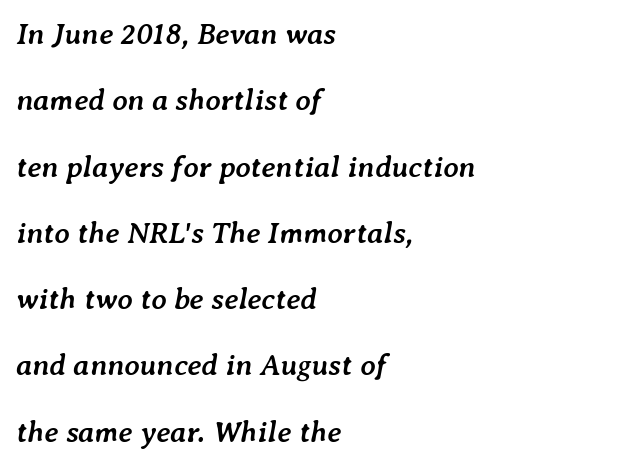
{"italic": "yes", "lean": "right", "slant_degrees": 7, "bold": "yes", "weight": "semibold", "width": "normal", "stroke_contrast": "low", "x_height": "medium", "monospaced": "no", "underline": "no", "align": "left", "line_spacing": "loose", "line_spacing_ratio": 2.21, "letter_spacing": "normal", "letter_spacing_em": 0.0, "glyph_px": 30}
